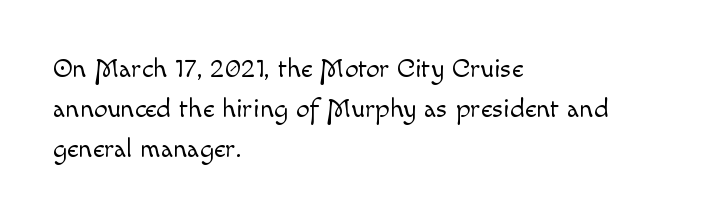
Q: Is the text bold? A: No.
Q: Is the text italic (slanted)? A: No, it is upright.
Q: Is the text underlined? A: No.
Q: How is the paragraph aligned? A: Left-aligned.
Q: Is the spacing between letters normal or unusually wide? A: Normal.
Q: Is the spacing between lines tight, normal or loose? A: Normal.
